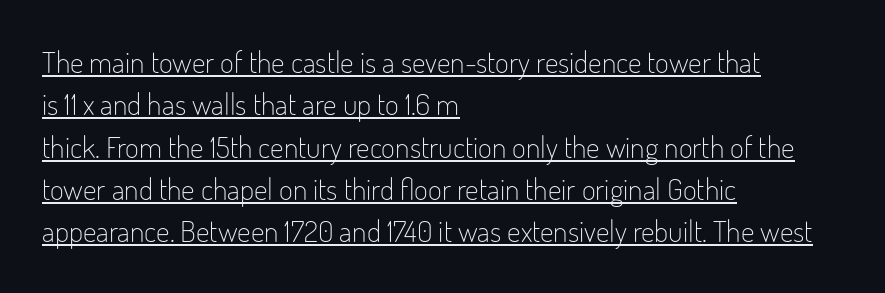
The lines in this sample share a left origin and differ only in where they stop. Does the leading feel generous? No, just average. The rendering keeps characters at their native spacing. Font category for this specimen: sans-serif. Varying glyph widths throughout — classic text-font behaviour.
